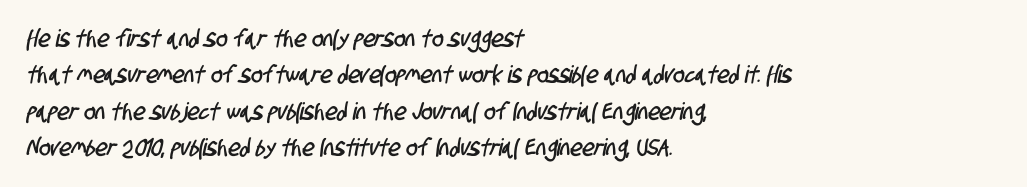
Q: Is the text underlined? A: No.
Q: How is the paragraph aligned? A: Left-aligned.
Q: Is the spacing between letters normal or unusually wide? A: Normal.
Q: Is the spacing between lines tight, normal or loose? A: Normal.
